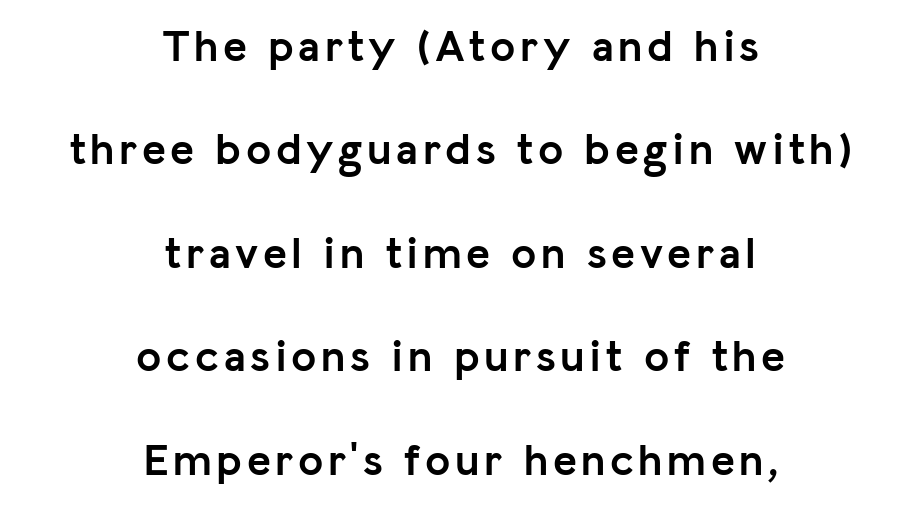
Q: Is the text bold? A: Yes.
Q: Is the text italic (slanted)? A: No, it is upright.
Q: Is the typeface a serif or a sans-serif typeface? A: Sans-serif.
Q: Is the text underlined? A: No.
Q: How is the paragraph aligned? A: Centered.
Q: Is the spacing between lines tight, normal or loose? A: Loose.
Q: Width (condensed, normal, or wide)? A: Normal.
Q: Stroke contrast? A: Low.
Q: x-height? A: Medium.
Q: Monospaced? A: No.
